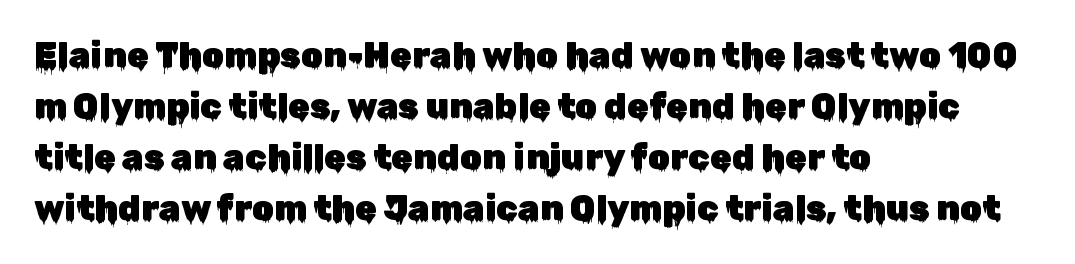
{"serif": "no", "italic": "no", "width": "normal", "stroke_contrast": "low", "x_height": "medium", "monospaced": "no", "underline": "no", "align": "left", "line_spacing": "normal", "line_spacing_ratio": 1.46, "letter_spacing": "normal", "letter_spacing_em": 0.0, "glyph_px": 35}
